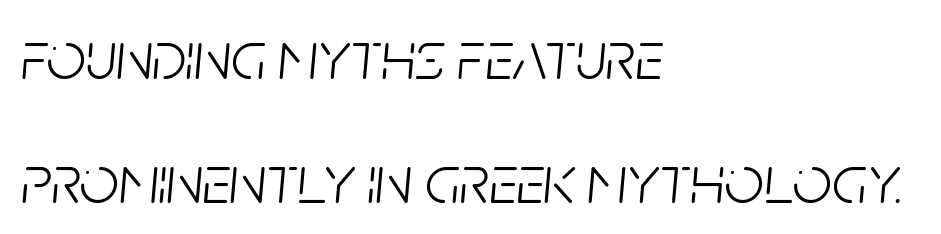
Emphasis-style slanted type is in use. One-word summary of the alignment: left. Think of a printed novel: that variable character pitch is what you see here. Check under the words: just untouched page. Each word holds together tightly as a unit, with standard inter-letter gaps.
